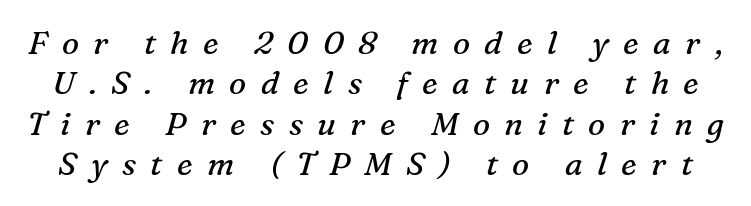
Old-style or modern, the face here clearly has serifs. Is this a fixed-width face? No — the glyphs have proportional, varying widths. Italic: yes, the glyphs are oblique. The type is letterspaced generously, with wide tracking. The specimen omits any rule beneath the text block's lines.
